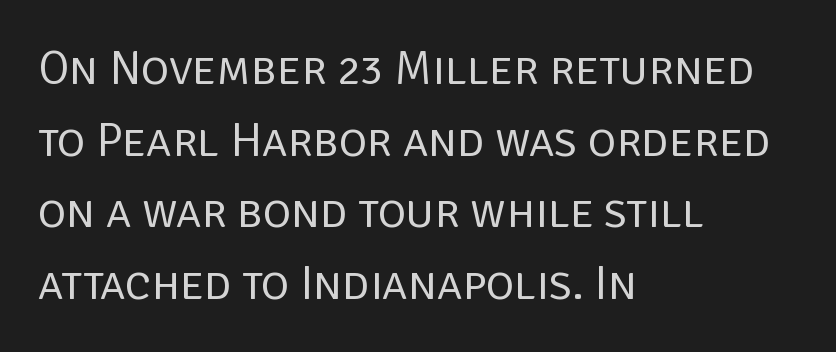
Q: Is the text bold? A: No.
Q: Is the text italic (slanted)? A: No, it is upright.
Q: Is the typeface a serif or a sans-serif typeface? A: Sans-serif.
Q: Is the text underlined? A: No.
Q: How is the paragraph aligned? A: Left-aligned.
Q: Is the spacing between letters normal or unusually wide? A: Normal.
Q: Is the spacing between lines tight, normal or loose? A: Normal.
Q: Width (condensed, normal, or wide)? A: Normal.
Q: Stroke contrast? A: Low.
Q: x-height? A: Large.
Q: Monospaced? A: No.
